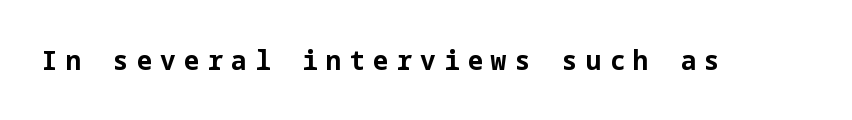
Plain, unruled lines of type. Typesetter's note: full bold, strokes at maximum text heaviness. No italicization has been applied; the sample stays upright. How are the letters spaced? Widely, with obvious added tracking.
